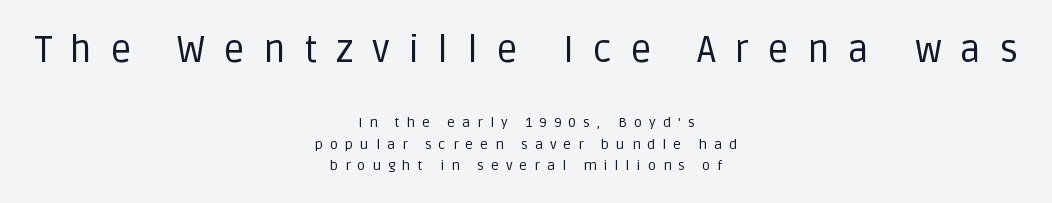
The zone under the glyphs is completely vacant. Designer's note — italics off, roman on. These lines are rendered in a variable-pitch font. Is the lower block the larger one? No — the upper block carries the bigger type.
